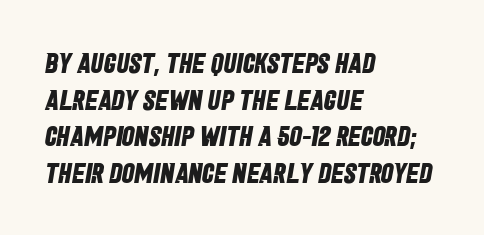
The lines in this sample share a left origin and differ only in where they stop. Lines of text with bare space underneath. Line spacing here is normal. Between one letter and the next there's only the usual sliver of space.
